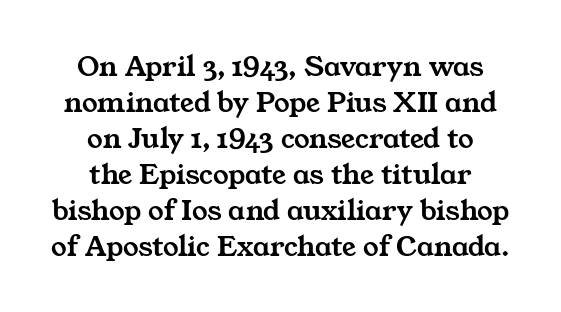
The image shows 31 px wide serif type; set centered, line spacing 1.16x, normal letter spacing, not underlined; medium stroke contrast and a medium x-height.
